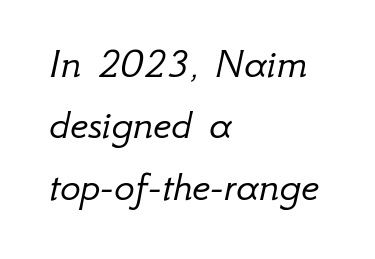
The image shows 43 px light type, italic (leaning right); set left-aligned, normal line spacing (1.43x), normal letter spacing, not underlined; low stroke contrast and a small x-height.
